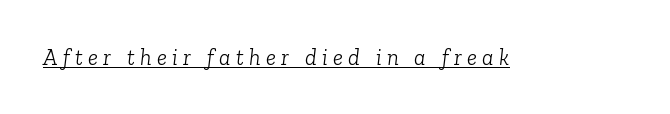
{"italic": "yes", "lean": "right", "slant_degrees": 6, "bold": "no", "underline": "yes", "letter_spacing": "wide", "letter_spacing_em": 0.23, "glyph_px": 23}
